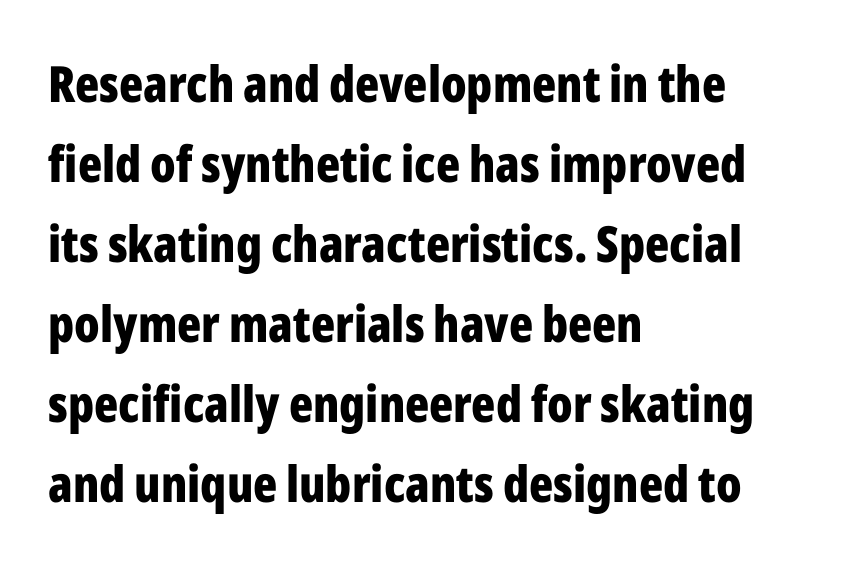
These lines were composed using upright roman letters. Students, observe: this is what conventionally led text looks like. A student would call this left alignment; a typographer would say flush left, rag right. The rendering uses natural spacing where letterforms have individual widths. Classification — sans serif.
